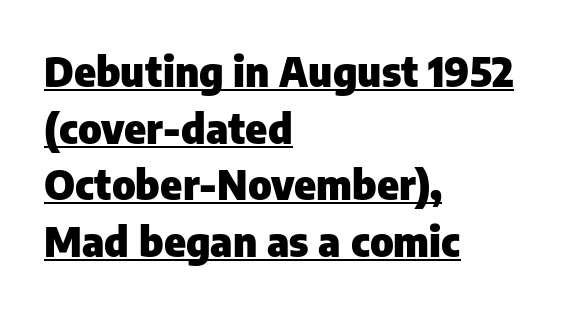
The image shows 41 px heavy sans-serif type, upright; set left-aligned, normal line spacing (1.38x), normal letter spacing, underlined; low stroke contrast and a medium x-height.
